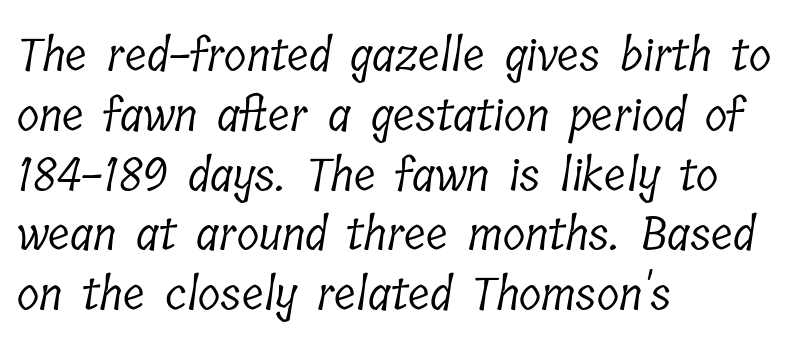
{"serif": "yes", "bold": "no", "weight": "light", "width": "condensed", "stroke_contrast": "low", "x_height": "medium", "monospaced": "no", "underline": "no", "align": "left", "line_spacing": "normal", "line_spacing_ratio": 1.3, "letter_spacing": "normal", "letter_spacing_em": 0.0, "glyph_px": 46}
